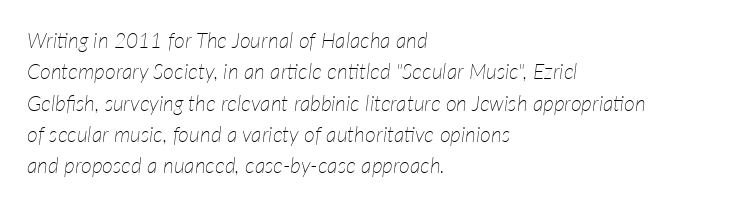
{"italic": "yes", "lean": "right", "slant_degrees": 7, "bold": "no", "underline": "no", "align": "left", "line_spacing": "normal", "line_spacing_ratio": 1.49, "letter_spacing": "normal", "letter_spacing_em": 0.0, "glyph_px": 21}
